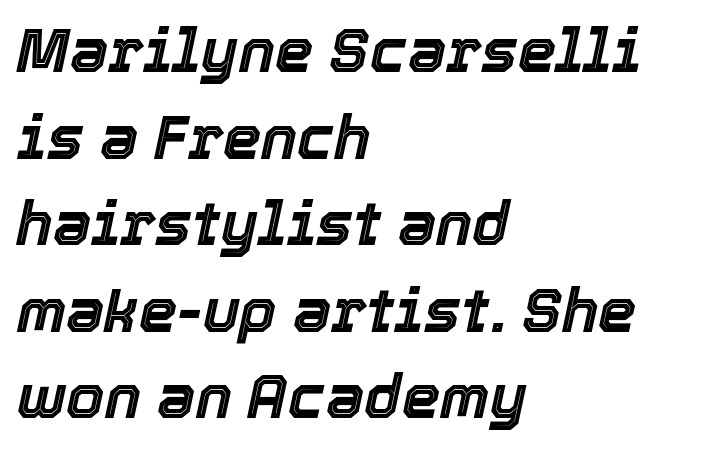
The image shows 61 px text type, italic (leaning right); set left-aligned, normal line spacing (1.42x), normal letter spacing, not underlined; a medium x-height.
